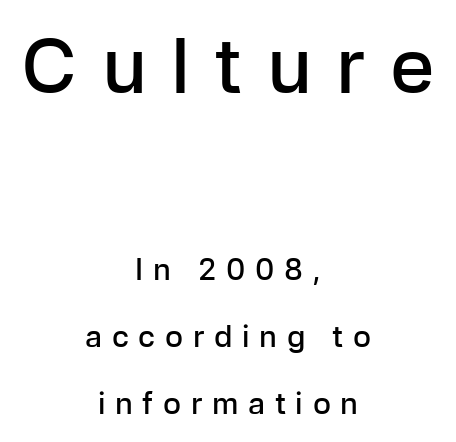
Q: Is the text bold? A: Semi-bold.
Q: Is the text italic (slanted)? A: No, it is upright.
Q: Is the typeface a serif or a sans-serif typeface? A: Sans-serif.
Q: Is the text underlined? A: No.
Q: How is the paragraph aligned? A: Centered.
Q: Is the spacing between letters normal or unusually wide? A: Unusually wide.
Q: Is the spacing between lines tight, normal or loose? A: Loose.
Q: Which block of text is set in a larger size, the first (top) or the second (bottom)? A: The first (top) one.
Q: Width (condensed, normal, or wide)? A: Normal.
Q: Stroke contrast? A: Low.
Q: x-height? A: Medium.
Q: Monospaced? A: No.
